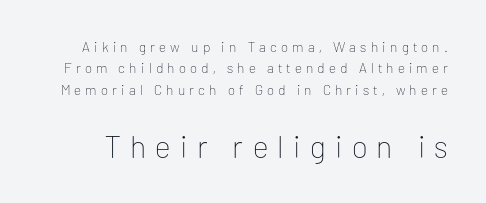
The image shows 31 px thin sans-serif type, upright; set normal line spacing (1.52x), unusually wide letter spacing (+0.3 em), not underlined; the second (bottom) block is 2.21x larger; low stroke contrast and a medium x-height.
